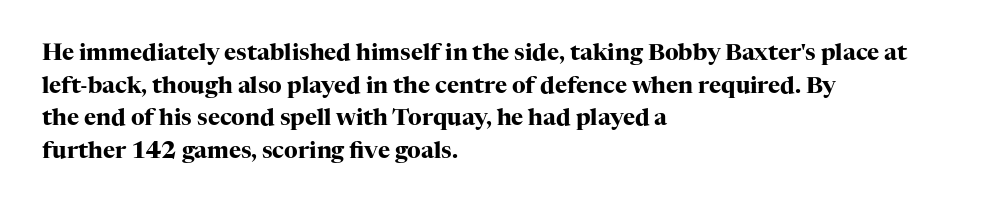
Here the glyphs are tracked normally, forming tight word shapes. One-word summary of the alignment: left. In terms of posture, this sample is upright. Notice how thick the strokes are: this is what a full bold looks like. The lines sit at an ordinary, default distance from one another.
